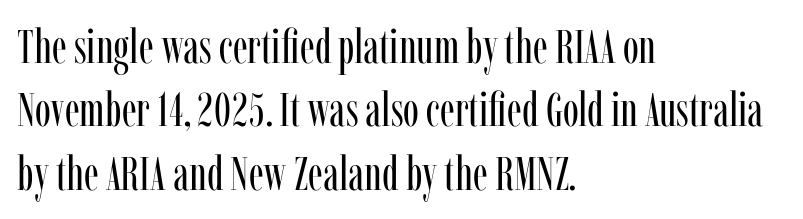
{"serif": "yes", "italic": "no", "bold": "no", "weight": "regular", "width": "condensed", "stroke_contrast": "low", "x_height": "medium", "monospaced": "no", "underline": "no", "align": "left", "line_spacing": "normal", "line_spacing_ratio": 1.32, "letter_spacing": "normal", "letter_spacing_em": 0.0, "glyph_px": 48}
